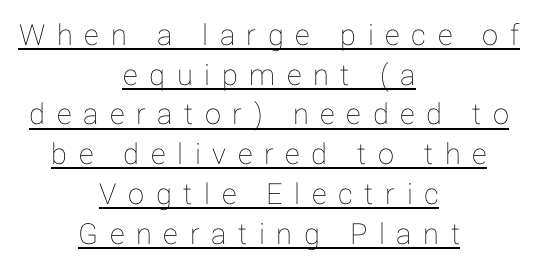
No italicization has been applied; the sample stays upright. Honestly, the letter spacing is so wide it's the main thing you notice. In designer terms, the underline attribute is active on this setting. The leading is moderate, giving the passage an even texture. These lines stack symmetrically, like a column narrowing and widening about its center. The letters advance in unequal steps, a hallmark of proportional type.
